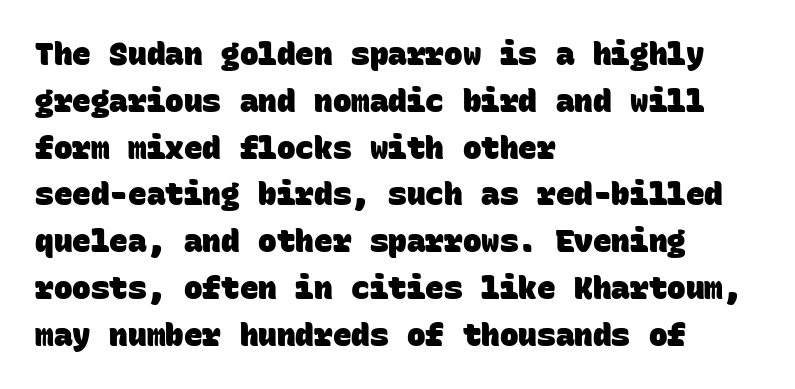
The image shows 31 px heavy sans-serif type, monospaced; set left-aligned, normal line spacing (1.51x), normal letter spacing, not underlined; low stroke contrast and a large x-height.
